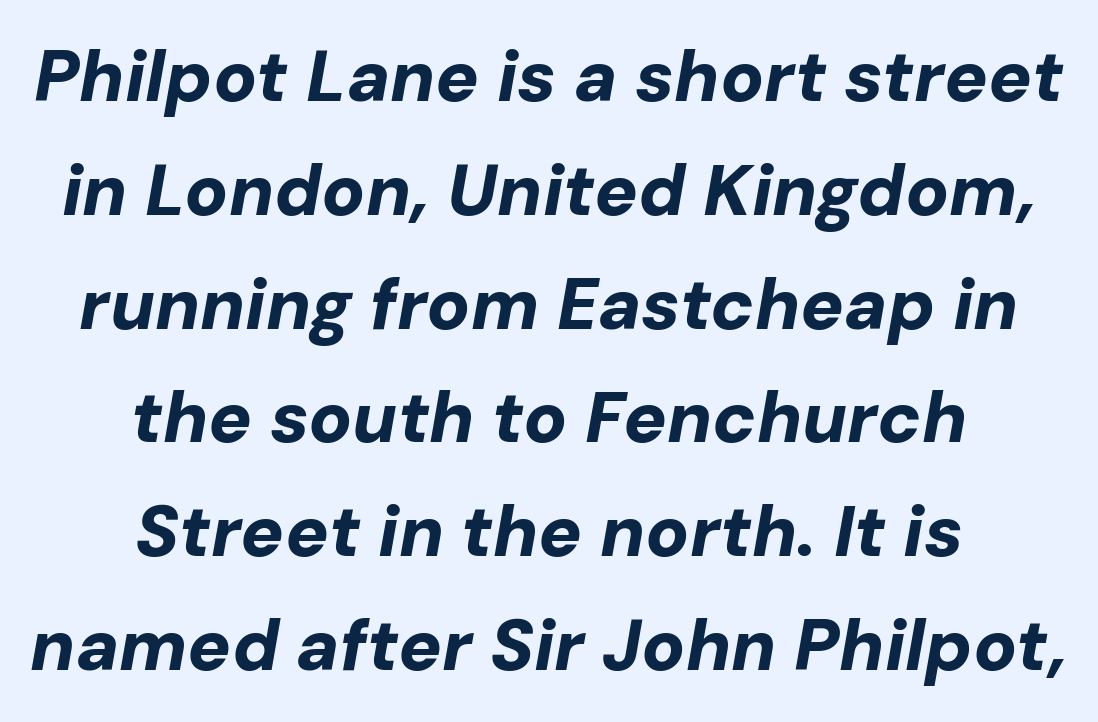
{"italic": "yes", "lean": "right", "slant_degrees": 10, "bold": "yes", "weight": "bold", "width": "normal", "stroke_contrast": "low", "x_height": "medium", "monospaced": "no", "underline": "no", "align": "center", "line_spacing": "normal", "line_spacing_ratio": 1.58, "letter_spacing": "normal", "letter_spacing_em": 0.0, "glyph_px": 72}
